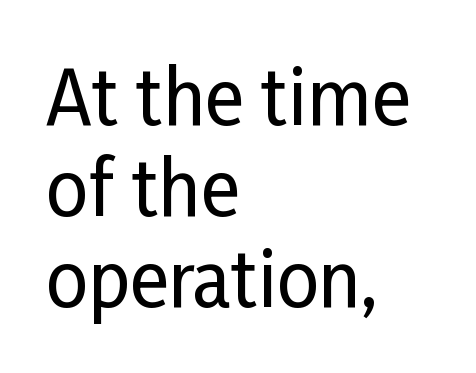
Only glyphs here, with clear space below each row. This sample uses a sans-serif face. Nobody touched the tracking dial on this one. This sample has the flowing, uneven cadence of proportional lettering.
